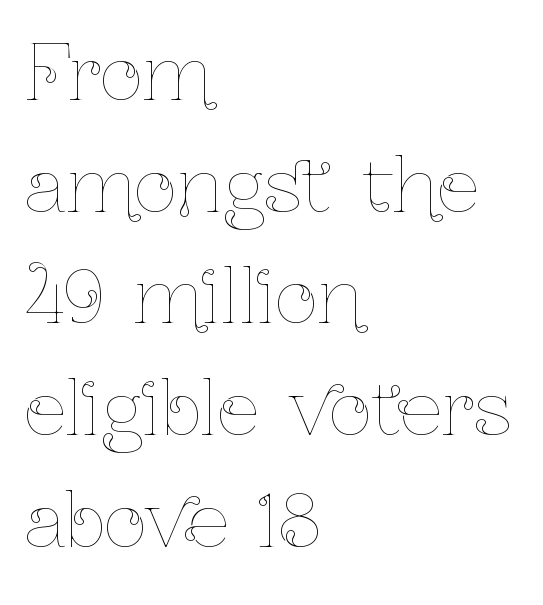
The font sits on the lighter half of the weight spectrum, regular included. Short and long lines alike share a common starting point at left. In terms of leading, this rendering sits right in the middle. Nope, not italic — everything's standing straight. No extra tracking has been applied to these lines. Descenders hang freely into open space.
